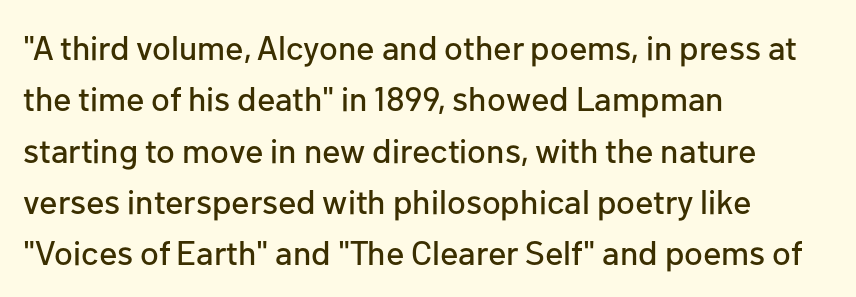
The image shows 34 px sans-serif type, upright; set left-aligned, normal line spacing (1.51x), normal letter spacing, not underlined; low stroke contrast and a medium x-height.
